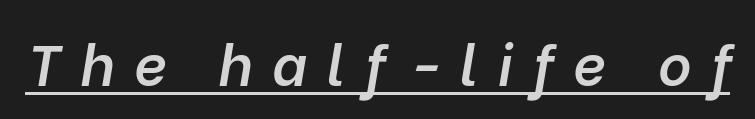
{"italic": "yes", "lean": "right", "slant_degrees": 10, "bold": "semi", "weight": "semibold", "width": "normal", "stroke_contrast": "low", "x_height": "medium", "monospaced": "no", "underline": "yes", "letter_spacing": "wide", "letter_spacing_em": 0.34, "glyph_px": 57}
